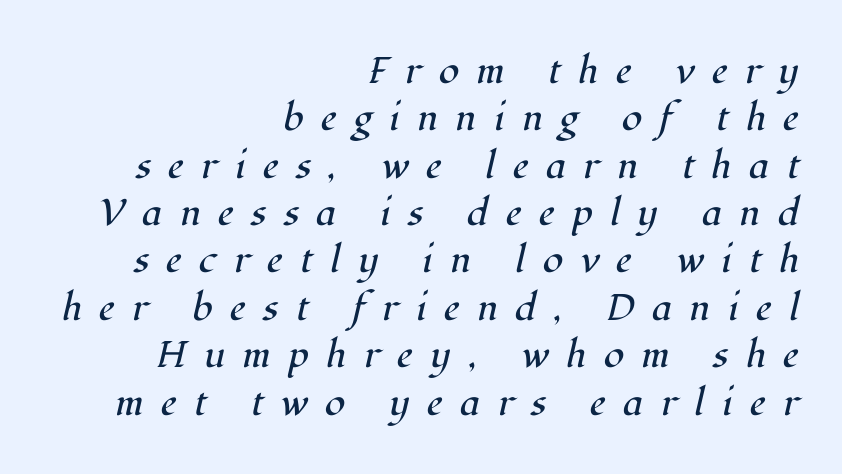
{"serif": "yes", "italic": "yes", "lean": "right", "slant_degrees": 12, "bold": "no", "weight": "regular", "width": "normal", "stroke_contrast": "high", "x_height": "medium", "monospaced": "no", "underline": "no", "align": "right", "line_spacing": "normal", "line_spacing_ratio": 1.28, "letter_spacing": "wide", "letter_spacing_em": 0.47, "glyph_px": 37}
